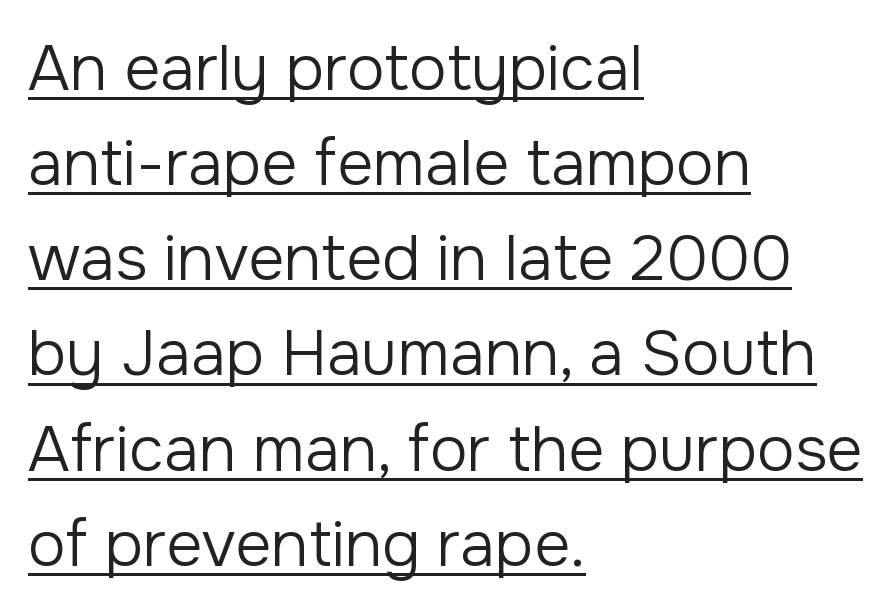
The type sits square on the baseline with zero lean. Letters have the restrained weight of plain body copy at most. How are the letters spaced? Ordinarily, with no added tracking. Descenders here cross a horizontal rule under the line.
